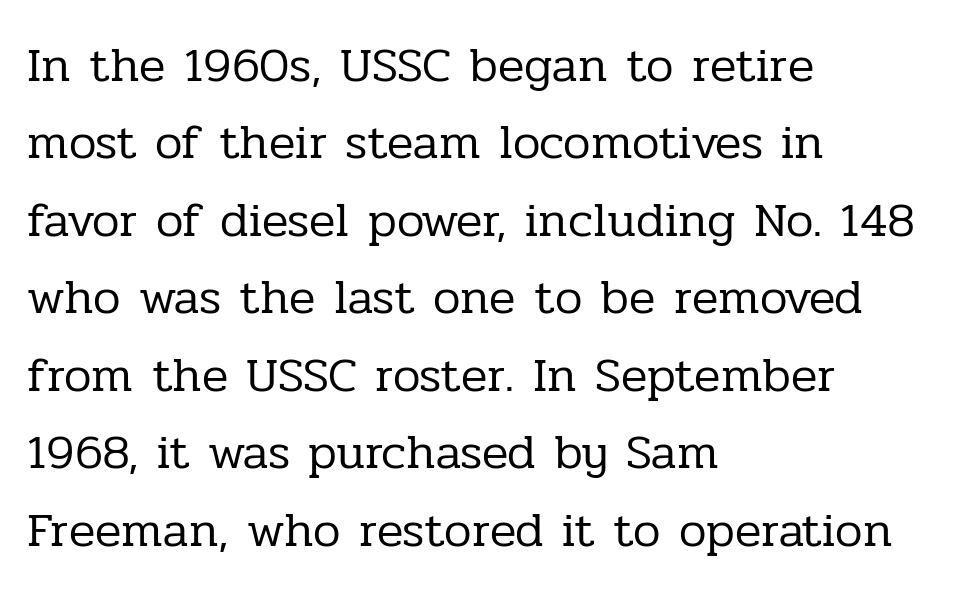
The image shows 49 px regular-weight serif type, upright; set left-aligned, normal line spacing (1.58x), normal letter spacing, not underlined; low stroke contrast and a medium x-height.
